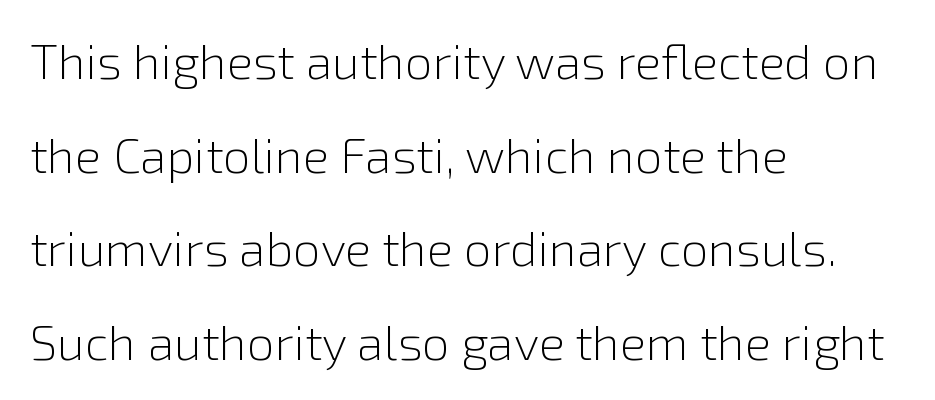
Q: Is the text bold? A: No.
Q: Is the text italic (slanted)? A: No, it is upright.
Q: Is the typeface a serif or a sans-serif typeface? A: Sans-serif.
Q: Is the text underlined? A: No.
Q: How is the paragraph aligned? A: Left-aligned.
Q: Is the spacing between letters normal or unusually wide? A: Normal.
Q: Is the spacing between lines tight, normal or loose? A: Loose.
Q: Width (condensed, normal, or wide)? A: Normal.
Q: Stroke contrast? A: Low.
Q: x-height? A: Medium.
Q: Monospaced? A: No.
